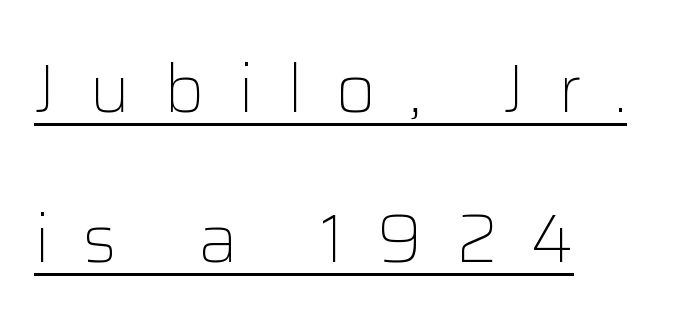
Varying glyph widths throughout — classic text-font behaviour. Underlining? Definitely there. What's the leading like? Stretched, with rows far apart. The typesetting does not lean heavy: it is not bold. Each line starts at the same left margin while the right side varies. Display-style spreading of the glyphs; the letterfit is very open.
